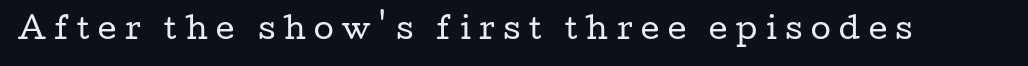
Q: Is the text bold? A: No.
Q: Is the text italic (slanted)? A: No, it is upright.
Q: Is the typeface a serif or a sans-serif typeface? A: Serif.
Q: Is the text underlined? A: No.
Q: Is the spacing between letters normal or unusually wide? A: Unusually wide.
Q: Width (condensed, normal, or wide)? A: Wide.
Q: Stroke contrast? A: Low.
Q: x-height? A: Medium.
Q: Monospaced? A: No.
